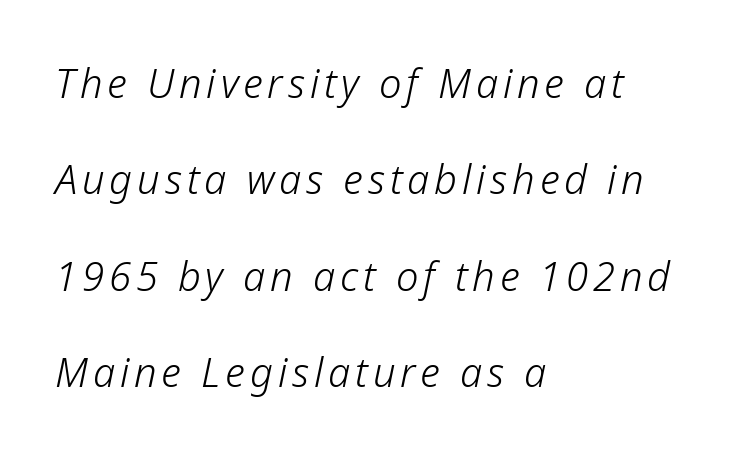
{"italic": "yes", "lean": "right", "slant_degrees": 12, "bold": "no", "weight": "light", "width": "normal", "stroke_contrast": "low", "x_height": "medium", "monospaced": "no", "underline": "no", "align": "left", "line_spacing": "loose", "line_spacing_ratio": 2.41, "glyph_px": 40}
